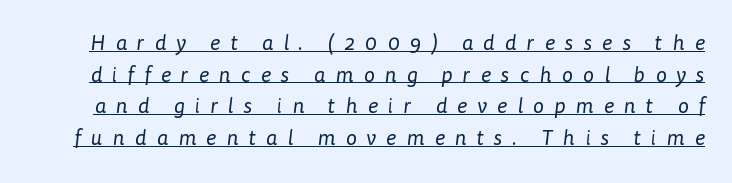
Q: Is the text bold? A: No.
Q: Is the text underlined? A: Yes.
Q: Is the spacing between letters normal or unusually wide? A: Unusually wide.
Q: Is the spacing between lines tight, normal or loose? A: Normal.
